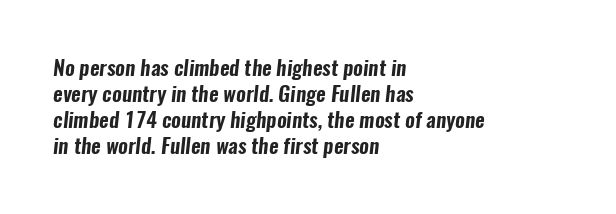
Q: Is the text underlined? A: No.
Q: How is the paragraph aligned? A: Left-aligned.
Q: Is the spacing between letters normal or unusually wide? A: Normal.
